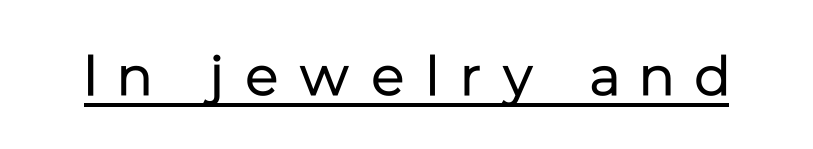
The letters look calm and open, with moderate or lighter stems. This is underlined copy, the kind a proofreader might mark for attention. The text was rendered using a sans face with plain stroke endings. Varying glyph widths throughout — classic text-font behaviour.
